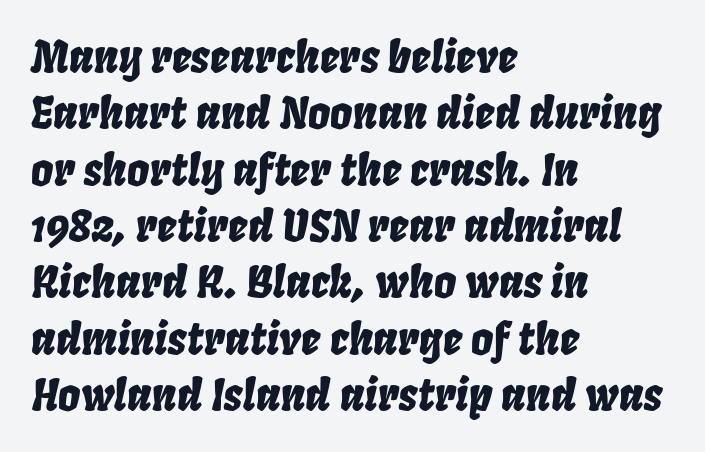
The image shows 44 px condensed type, italic (leaning right); set left-aligned, normal line spacing (1.28x), normal letter spacing, not underlined; low stroke contrast and a large x-height.
